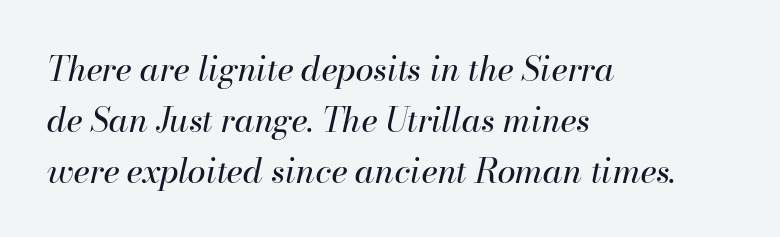
Q: Is the text bold? A: No.
Q: Is the text italic (slanted)? A: Yes, it leans right by about 13 degrees.
Q: Is the text underlined? A: No.
Q: How is the paragraph aligned? A: Left-aligned.
Q: Is the spacing between letters normal or unusually wide? A: Normal.
Q: Is the spacing between lines tight, normal or loose? A: Normal.
Q: Width (condensed, normal, or wide)? A: Normal.
Q: Stroke contrast? A: High.
Q: x-height? A: Small.
Q: Monospaced? A: No.
